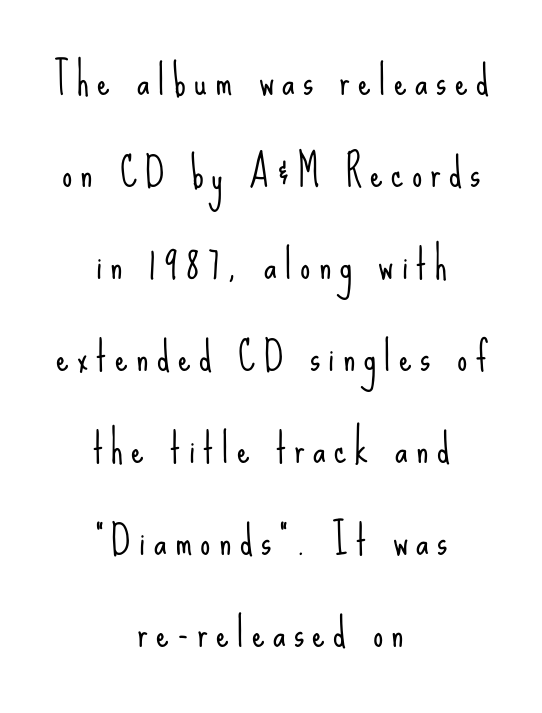
The strokes are not fattened; the text isn't bold. Summary of vertical rhythm: relaxed, with wide interline spacing. Loose tracking; the words dissolve into strings of separated letters. Notice how the passage keeps no hard edge, just a central spine.
